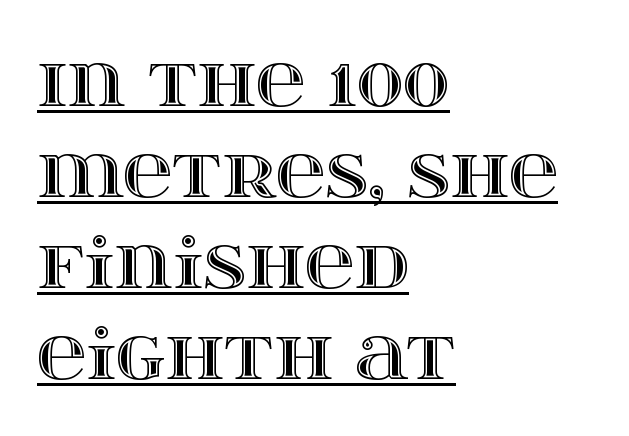
What stands out about the letter spacing? Nothing — it is the standard amount. The lettering is marked with a stroke running underneath it. The font's upright variant was chosen for this text. The letters advance in unequal steps, a hallmark of proportional type. This rendering uses left alignment, leaving the right contour irregular.
